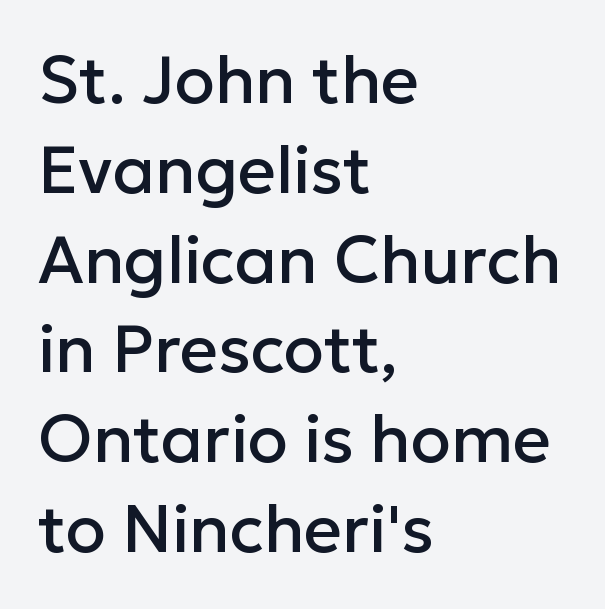
The image shows 66 px sans-serif type, upright; set left-aligned, normal line spacing (1.36x), normal letter spacing, not underlined; low stroke contrast and a medium x-height.
